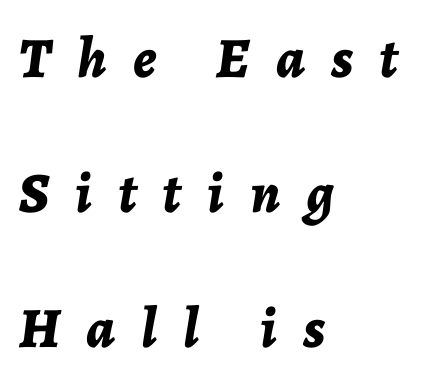
{"italic": "yes", "lean": "right", "slant_degrees": 7, "bold": "yes", "weight": "bold", "width": "normal", "stroke_contrast": "low", "x_height": "medium", "monospaced": "no", "underline": "no", "align": "left", "line_spacing": "loose", "line_spacing_ratio": 2.37, "letter_spacing": "wide", "letter_spacing_em": 0.46, "glyph_px": 57}
